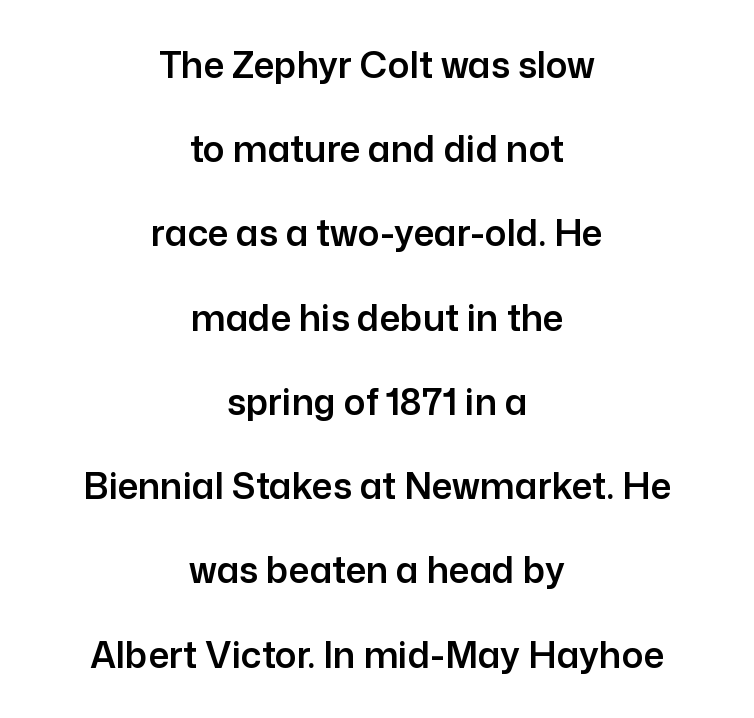
Q: Is the text italic (slanted)? A: No, it is upright.
Q: Is the typeface a serif or a sans-serif typeface? A: Sans-serif.
Q: Is the text underlined? A: No.
Q: How is the paragraph aligned? A: Centered.
Q: Is the spacing between letters normal or unusually wide? A: Normal.
Q: Is the spacing between lines tight, normal or loose? A: Loose.
Q: Width (condensed, normal, or wide)? A: Normal.
Q: Stroke contrast? A: Low.
Q: x-height? A: Medium.
Q: Monospaced? A: No.
